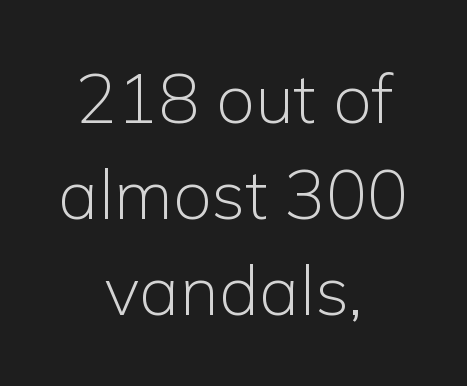
Q: Is the text bold? A: No.
Q: Is the text italic (slanted)? A: No, it is upright.
Q: Is the typeface a serif or a sans-serif typeface? A: Sans-serif.
Q: Is the text underlined? A: No.
Q: How is the paragraph aligned? A: Centered.
Q: Is the spacing between letters normal or unusually wide? A: Normal.
Q: Is the spacing between lines tight, normal or loose? A: Normal.
Q: Width (condensed, normal, or wide)? A: Normal.
Q: Stroke contrast? A: Low.
Q: x-height? A: Medium.
Q: Monospaced? A: No.
